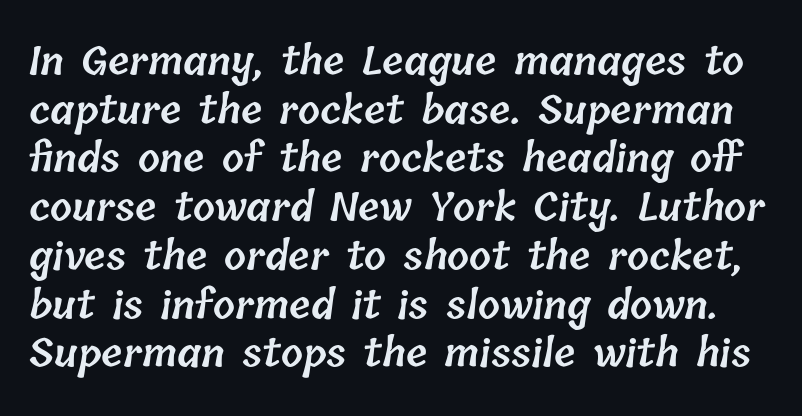
{"bold": "semi", "weight": "semibold", "width": "normal", "stroke_contrast": "low", "x_height": "medium", "monospaced": "no", "underline": "no", "line_spacing": "normal", "line_spacing_ratio": 1.25, "letter_spacing": "normal", "letter_spacing_em": 0.0, "glyph_px": 39}
